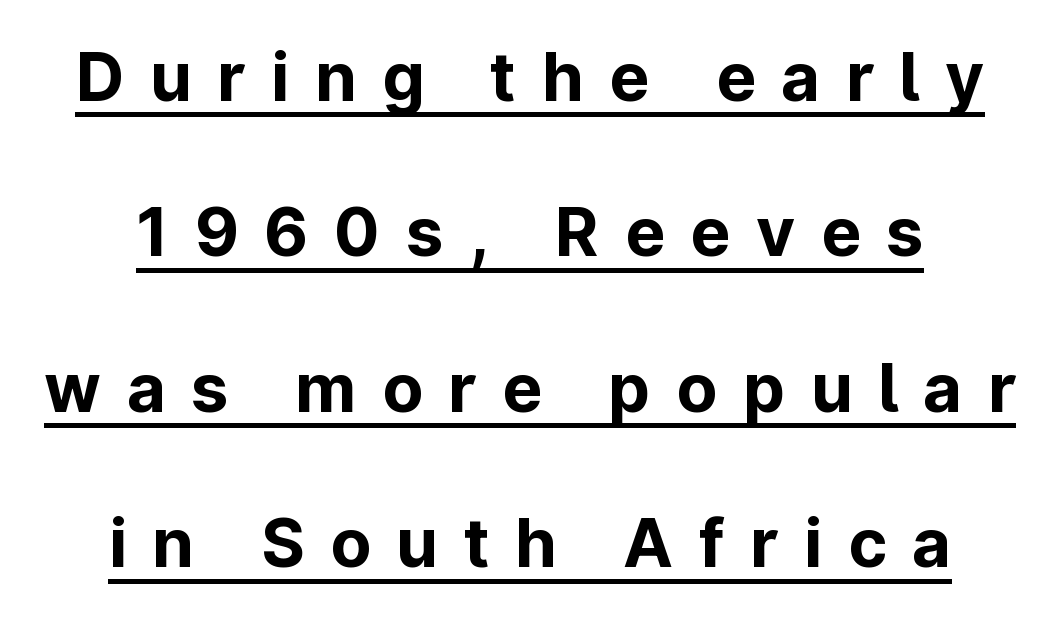
The image shows 67 px bold sans-serif type, upright; set loose line spacing (2.32x), unusually wide letter spacing (+0.38 em), underlined; low stroke contrast and a medium x-height.
